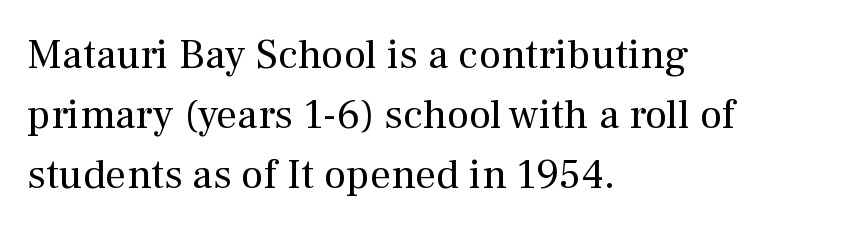
The font's upright variant was chosen for this text. The letterforms sit at book weight or below. Where is the straight margin? On the left. Here the designer chose a conventional face with non-uniform glyph widths. Each word holds together tightly as a unit, with standard inter-letter gaps.
